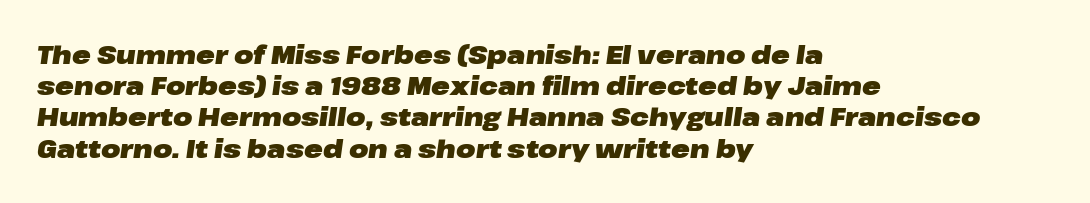
The image shows 25 px bold type, italic (leaning right); set left-aligned, normal line spacing (1.25x), normal letter spacing, not underlined.
